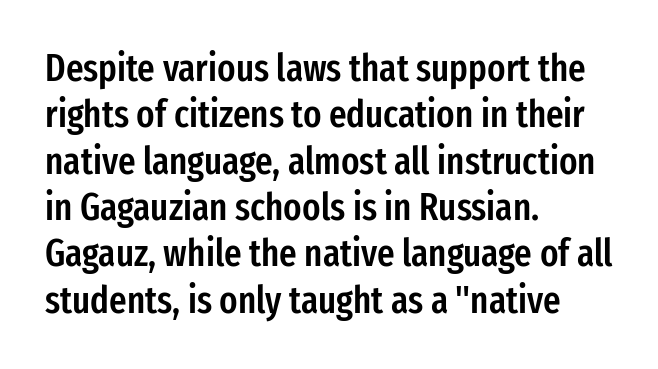
{"serif": "no", "italic": "no", "bold": "semi", "weight": "semibold", "width": "condensed", "stroke_contrast": "low", "x_height": "medium", "monospaced": "no", "underline": "no", "align": "left", "line_spacing_ratio": 1.22, "letter_spacing": "normal", "letter_spacing_em": 0.0, "glyph_px": 38}
